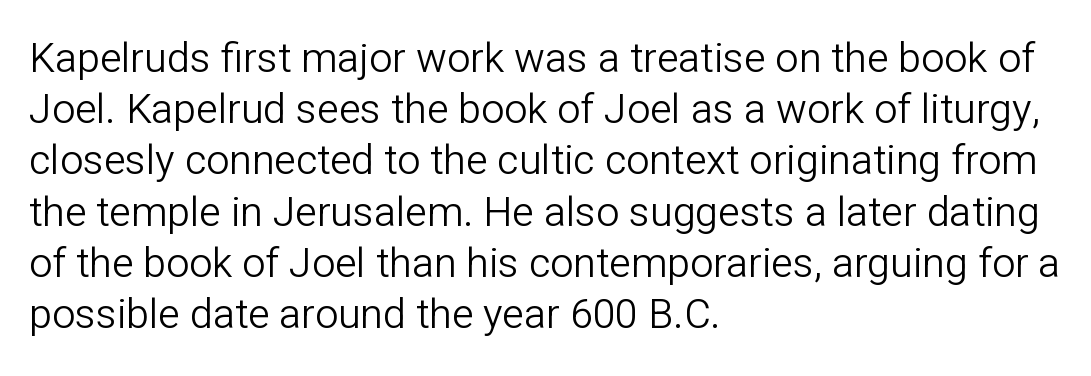
Q: Is the text bold? A: No.
Q: Is the text italic (slanted)? A: No, it is upright.
Q: Is the typeface a serif or a sans-serif typeface? A: Sans-serif.
Q: Is the text underlined? A: No.
Q: How is the paragraph aligned? A: Left-aligned.
Q: Is the spacing between letters normal or unusually wide? A: Normal.
Q: Is the spacing between lines tight, normal or loose? A: Normal.
Q: Width (condensed, normal, or wide)? A: Normal.
Q: Stroke contrast? A: Low.
Q: x-height? A: Medium.
Q: Monospaced? A: No.
